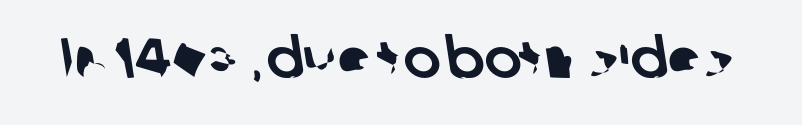
There is no visible air inserted between adjacent glyphs. This rendering employs a face without finishing strokes, i.e., a sans-serif. Note the varied advance widths — an 'i' is clearly narrower than an 'm'. Unmarked baselines from the first word to the last.
